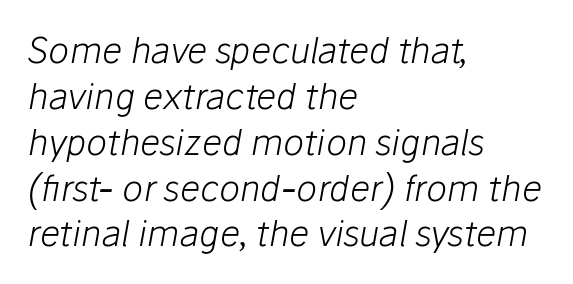
The image shows 35 px light type, italic (leaning right); set left-aligned, normal line spacing (1.31x), normal letter spacing, not underlined; low stroke contrast and a medium x-height.
